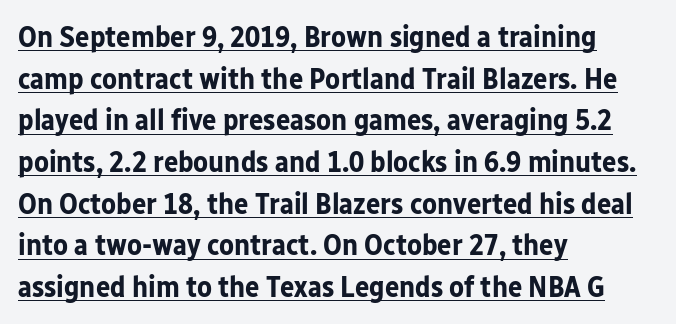
Line spacing here is normal. These lines are rendered in a variable-pitch font. The axis of the letterforms is exactly vertical. In designer terms, the underline attribute is active on this setting. Typesetter's note: full bold, strokes at maximum text heaviness.
